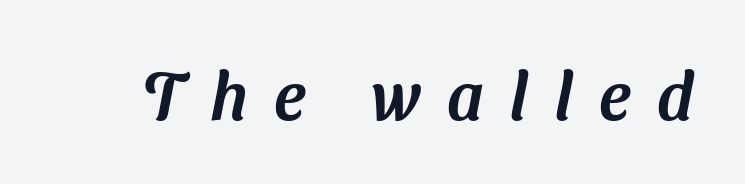
Q: Is the typeface a serif or a sans-serif typeface? A: Sans-serif.
Q: Is the text underlined? A: No.
Q: Is the spacing between letters normal or unusually wide? A: Unusually wide.
Q: Width (condensed, normal, or wide)? A: Normal.
Q: Stroke contrast? A: Medium.
Q: x-height? A: Medium.
Q: Monospaced? A: No.
